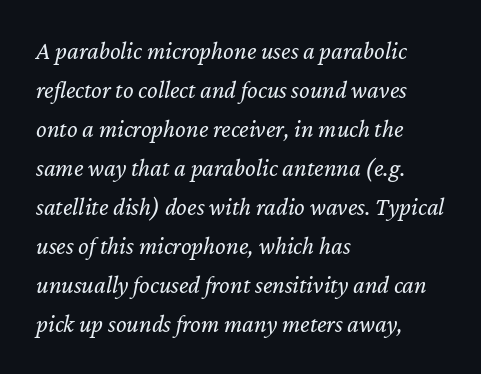
Q: Is the text bold? A: No.
Q: Is the text italic (slanted)? A: Yes, it leans right by about 12 degrees.
Q: Is the text underlined? A: No.
Q: How is the paragraph aligned? A: Left-aligned.
Q: Is the spacing between letters normal or unusually wide? A: Normal.
Q: Is the spacing between lines tight, normal or loose? A: Normal.
